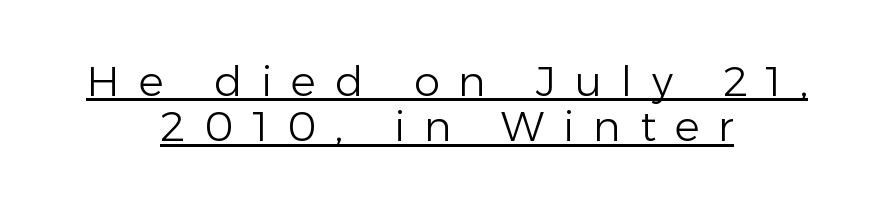
Q: Is the text bold? A: No.
Q: Is the text italic (slanted)? A: No, it is upright.
Q: Is the typeface a serif or a sans-serif typeface? A: Sans-serif.
Q: Is the text underlined? A: Yes.
Q: How is the paragraph aligned? A: Centered.
Q: Is the spacing between letters normal or unusually wide? A: Unusually wide.
Q: Is the spacing between lines tight, normal or loose? A: Tight.
Q: Width (condensed, normal, or wide)? A: Normal.
Q: Stroke contrast? A: Low.
Q: x-height? A: Medium.
Q: Monospaced? A: No.
